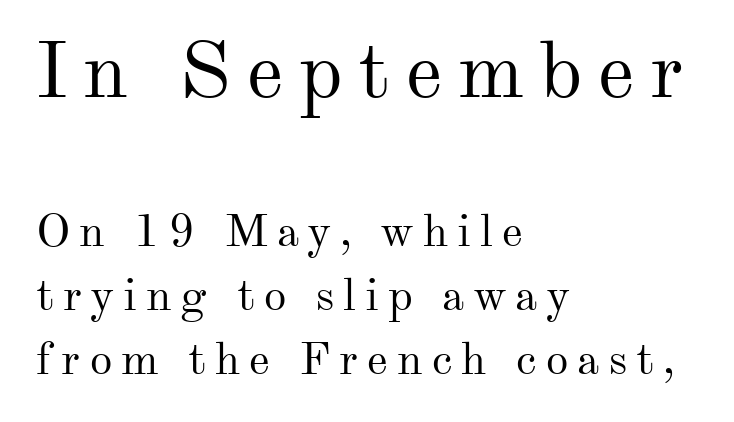
{"serif": "yes", "italic": "no", "bold": "no", "weight": "regular", "width": "normal", "stroke_contrast": "medium", "x_height": "small", "monospaced": "no", "underline": "no", "align": "left", "line_spacing": "normal", "line_spacing_ratio": 1.42, "letter_spacing": "wide", "letter_spacing_em": 0.2, "larger_block": "first", "size_ratio": 1.76, "glyph_px": 79}
